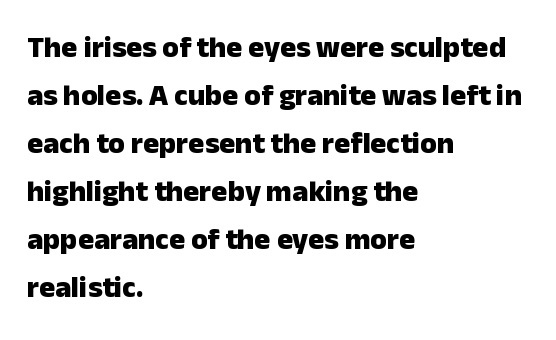
{"serif": "no", "italic": "no", "bold": "yes", "weight": "heavy", "width": "normal", "stroke_contrast": "low", "x_height": "medium", "monospaced": "no", "underline": "no", "align": "left", "line_spacing": "normal", "line_spacing_ratio": 1.6, "letter_spacing": "normal", "letter_spacing_em": 0.0, "glyph_px": 30}
